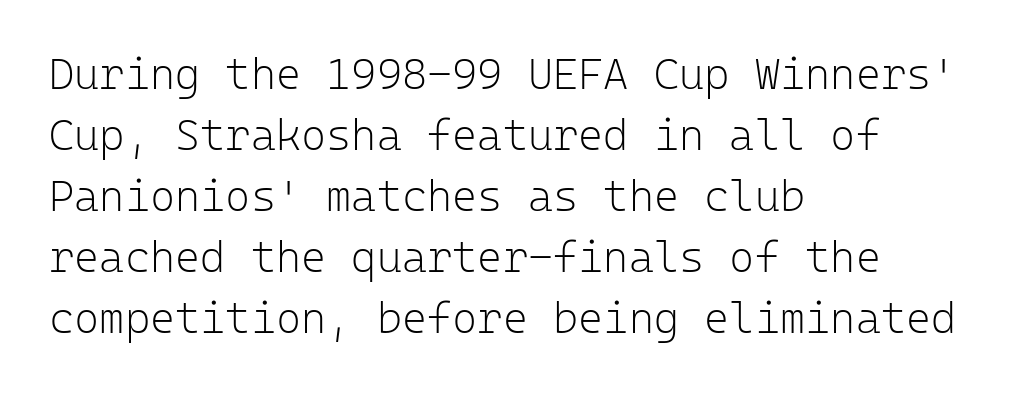
Q: Is the text bold? A: No.
Q: Is the text italic (slanted)? A: No, it is upright.
Q: Is the typeface a serif or a sans-serif typeface? A: Sans-serif.
Q: Is the text underlined? A: No.
Q: How is the paragraph aligned? A: Left-aligned.
Q: Is the spacing between letters normal or unusually wide? A: Normal.
Q: Is the spacing between lines tight, normal or loose? A: Normal.
Q: Width (condensed, normal, or wide)? A: Normal.
Q: Stroke contrast? A: Low.
Q: x-height? A: Medium.
Q: Monospaced? A: Yes.
